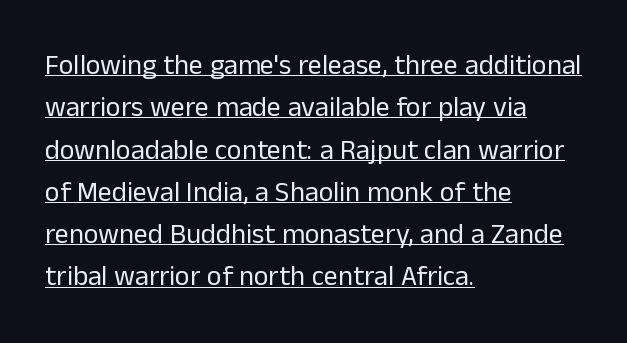
Leading: standard. Compared with a centered layout, this one pins lines to the left instead. The rendered words wear a rule along their underside. The tracking reads as untouched default to a designer's eye.
